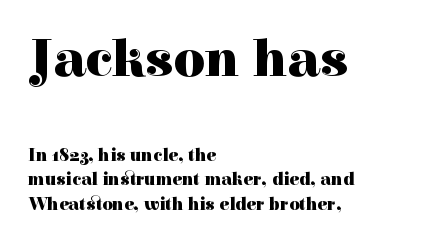
The image shows 54 px heavy serif type, upright; set left-aligned, normal line spacing (1.36x), normal letter spacing, not underlined; the first (top) block is 3.0x larger; a medium x-height.
